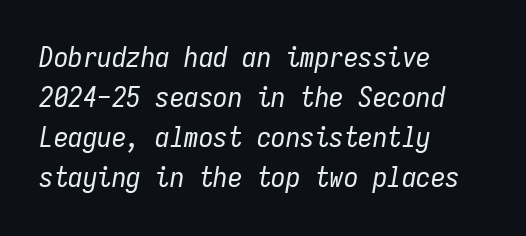
The image shows 29 px regular-weight, condensed type, italic (leaning right), monospaced; set left-aligned, normal line spacing (1.38x), normal letter spacing, not underlined; low stroke contrast and a medium x-height.
